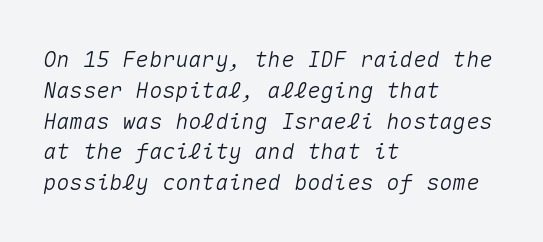
{"italic": "yes", "lean": "right", "slant_degrees": 10, "underline": "no", "align": "left", "line_spacing": "normal", "line_spacing_ratio": 1.4, "letter_spacing": "normal", "letter_spacing_em": 0.0, "glyph_px": 22}
